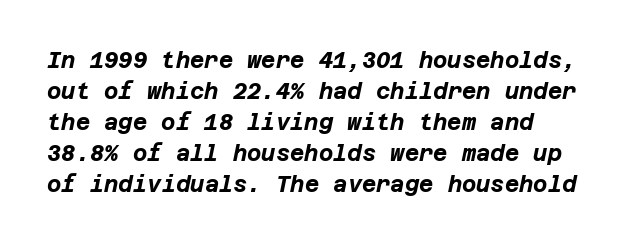
{"italic": "yes", "lean": "right", "slant_degrees": 12, "bold": "yes", "underline": "no", "line_spacing": "normal", "line_spacing_ratio": 1.41, "letter_spacing": "normal", "letter_spacing_em": 0.0, "glyph_px": 22}
